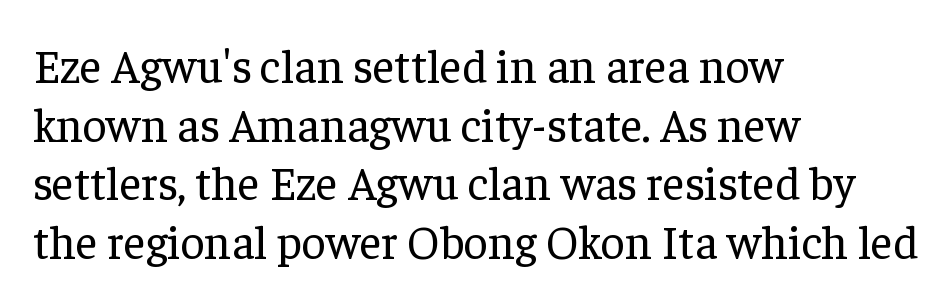
You could not count columns in this text — the font is proportionally spaced. Glyph-to-glyph distance matches everyday printed text. Is the block centered? No — it sits flush against the left margin. The font's upright variant was chosen for this text. Examine the stroke ends and you'll spot serifs.
